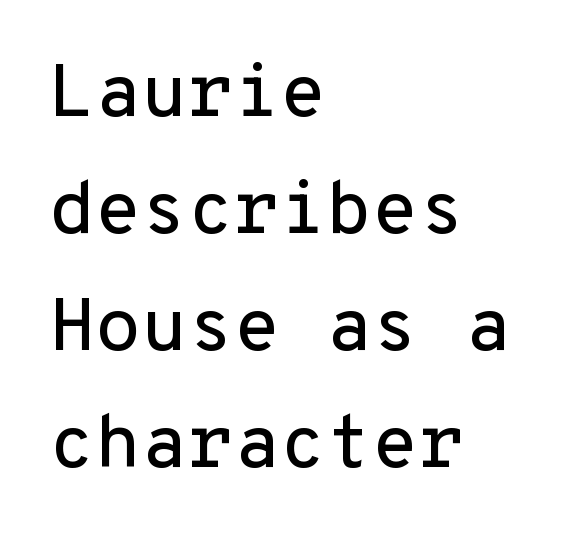
The image shows 75 px sans-serif type, upright, monospaced; set left-aligned, normal line spacing (1.56x), normal letter spacing, not underlined; low stroke contrast and a medium x-height.
